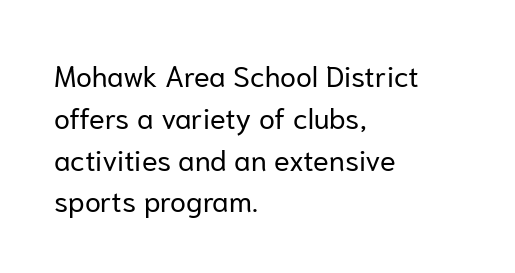
The image shows 29 px regular-weight sans-serif type, upright; set left-aligned, normal line spacing (1.44x), normal letter spacing, not underlined; low stroke contrast and a medium x-height.
